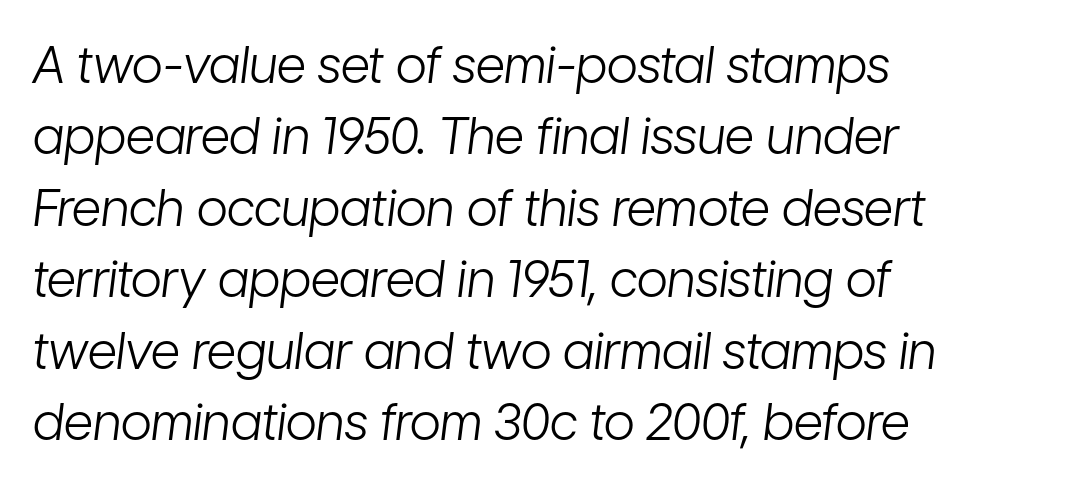
{"italic": "yes", "lean": "right", "slant_degrees": 7, "bold": "no", "weight": "light", "width": "condensed", "stroke_contrast": "low", "x_height": "medium", "monospaced": "no", "underline": "no", "align": "left", "line_spacing": "normal", "line_spacing_ratio": 1.4, "letter_spacing": "normal", "letter_spacing_em": 0.0, "glyph_px": 51}
